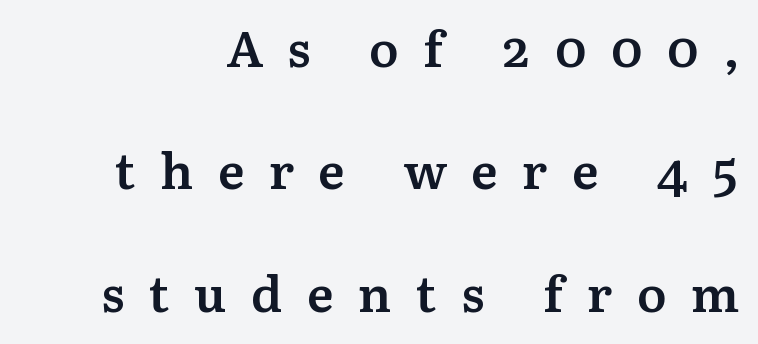
Q: Is the text bold? A: Semi-bold.
Q: Is the text italic (slanted)? A: No, it is upright.
Q: Is the typeface a serif or a sans-serif typeface? A: Serif.
Q: Is the text underlined? A: No.
Q: Is the spacing between letters normal or unusually wide? A: Unusually wide.
Q: Is the spacing between lines tight, normal or loose? A: Loose.
Q: Width (condensed, normal, or wide)? A: Normal.
Q: Stroke contrast? A: Medium.
Q: x-height? A: Medium.
Q: Monospaced? A: No.
